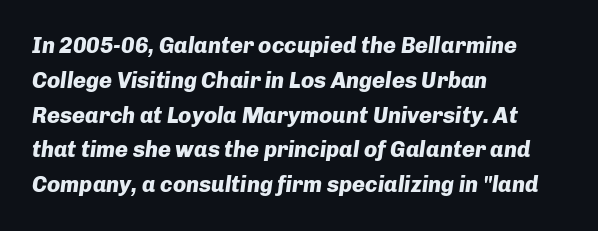
{"italic": "yes", "lean": "right", "slant_degrees": 8, "bold": "yes", "underline": "no", "align": "left", "line_spacing": "normal", "line_spacing_ratio": 1.58, "letter_spacing": "normal", "letter_spacing_em": 0.0, "glyph_px": 22}
